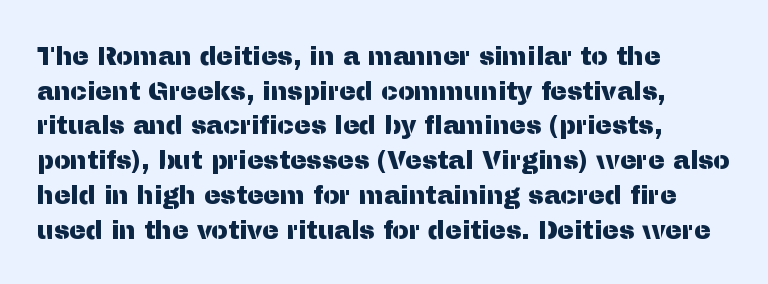
Q: Is the text italic (slanted)? A: No, it is upright.
Q: Is the text underlined? A: No.
Q: How is the paragraph aligned? A: Left-aligned.
Q: Is the spacing between letters normal or unusually wide? A: Normal.
Q: Is the spacing between lines tight, normal or loose? A: Normal.
